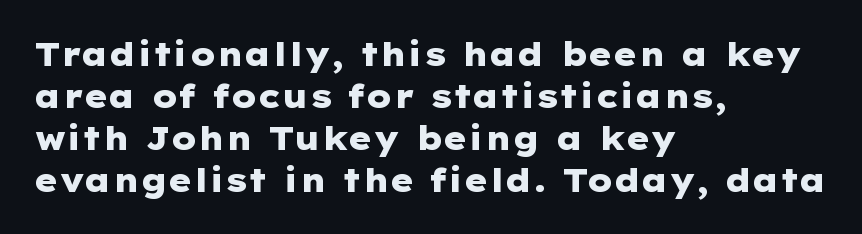
The letters stand upright; this is a roman face. Is there much room between lines? A standard amount, neither cramped nor airy. Emphasis by weight is at full strength: bold. The lines are quadded left. Observe the ordinary spacing: letters are neighbours, not strangers.
